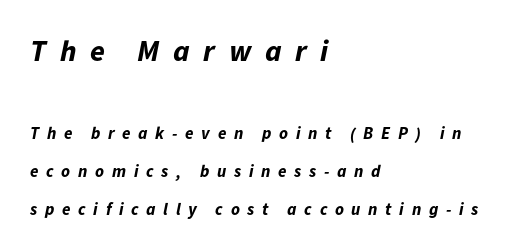
The rendering uses a large line-height, opening up the rows. The string is rendered with underlining switched off. Look at the stroke-to-counter ratio: heavy, a bold. Posture: slanted. Top chunk: large. Bottom chunk: small.
